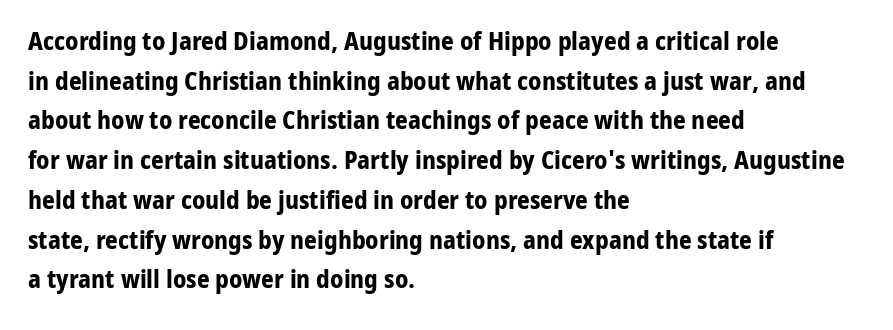
{"italic": "no", "bold": "yes", "underline": "no", "align": "left", "line_spacing": "normal", "line_spacing_ratio": 1.59, "letter_spacing": "normal", "letter_spacing_em": 0.0, "glyph_px": 25}
